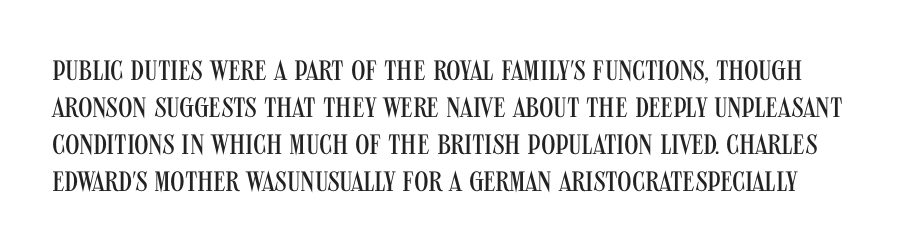
The image shows 28 px regular-weight, condensed sans-serif type, upright; set normal line spacing (1.32x), normal letter spacing, not underlined; medium stroke contrast and a large x-height.
